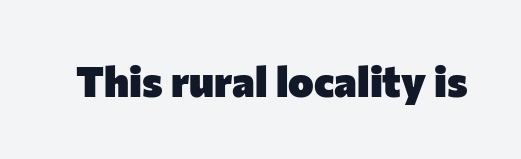
{"serif": "no", "italic": "no", "bold": "yes", "weight": "heavy", "width": "normal", "stroke_contrast": "low", "x_height": "medium", "monospaced": "no", "underline": "no", "letter_spacing": "normal", "letter_spacing_em": 0.0, "glyph_px": 43}
